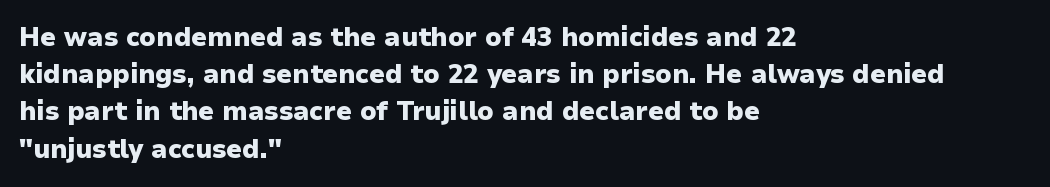
Notice how descenders clear the ascenders below comfortably — that's standard leading. Compared with an ordinary text face, these strokes are far heavier — a full bold. Compared with typical body copy, the letter spacing here is the same. Italic: no, the glyphs are upright roman. The rag falls on the right side of this text block. Descenders hang freely into open space.
